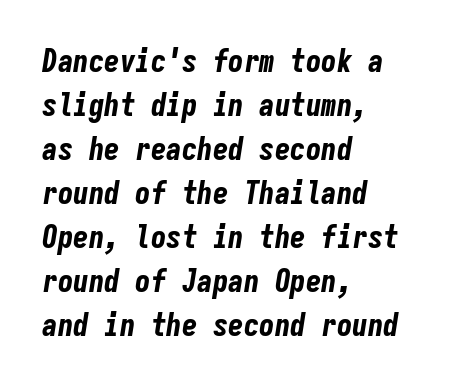
{"italic": "yes", "lean": "right", "slant_degrees": 9, "bold": "yes", "weight": "bold", "width": "condensed", "stroke_contrast": "low", "x_height": "medium", "monospaced": "yes", "underline": "no", "align": "left", "line_spacing": "normal", "line_spacing_ratio": 1.42, "letter_spacing": "normal", "letter_spacing_em": 0.0, "glyph_px": 31}
